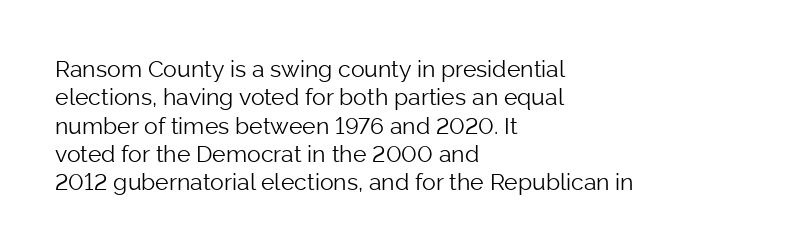
The image shows 23 px text type, upright; set left-aligned, line spacing 1.23x, normal letter spacing, not underlined.
